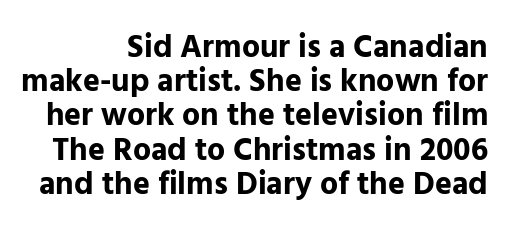
Spacing verdict: proportional, widths tailored to each character. These lines huddle together more closely than default settings would place them. A clean baseline with only descenders dipping below it. This is sans-serif lettering, the kind often seen on screens and signage. Upright lettering throughout.
